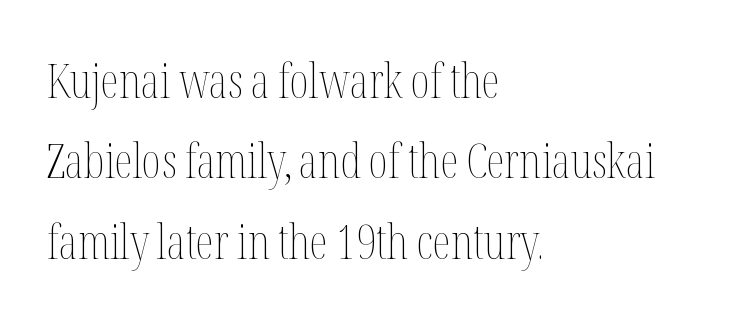
The image shows 47 px thin, condensed type, upright; set left-aligned, line spacing 1.71x, normal letter spacing, not underlined; medium stroke contrast and a medium x-height.
